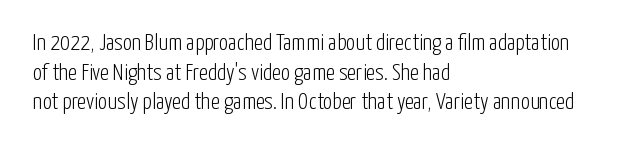
{"italic": "no", "bold": "no", "underline": "no", "align": "left", "line_spacing": "normal", "line_spacing_ratio": 1.29, "letter_spacing": "normal", "letter_spacing_em": 0.0, "glyph_px": 23}
